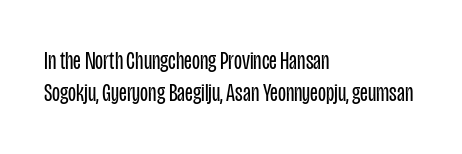
No letter is thick-stroked: the sample isn't bold. The lettering stays uniformly vertical, giving the passage a roman look. This sample uses plain, unmodified letter spacing. These lines stack with their left ends in a neat column. The gap between lines stays unmarked.
